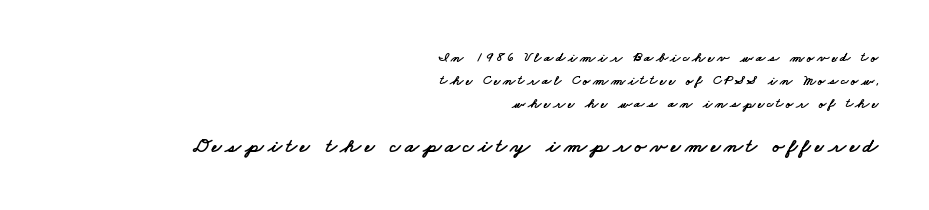
The image shows 21 px text type; set right-aligned, normal line spacing (1.64x), not underlined; the second (bottom) block is 1.5x larger.
